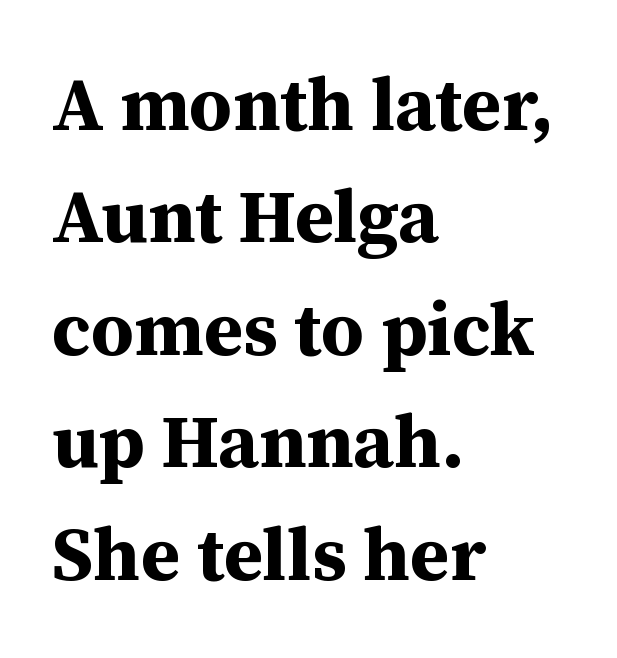
{"serif": "yes", "italic": "no", "bold": "yes", "weight": "bold", "width": "normal", "stroke_contrast": "medium", "x_height": "medium", "monospaced": "no", "underline": "no", "align": "left", "line_spacing": "normal", "line_spacing_ratio": 1.5, "letter_spacing": "normal", "letter_spacing_em": 0.0, "glyph_px": 75}
